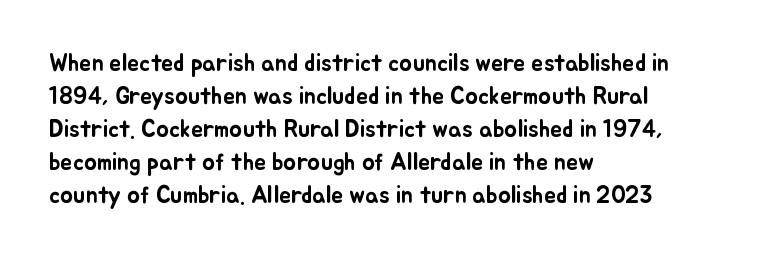
{"italic": "no", "underline": "no", "align": "left", "line_spacing": "normal", "line_spacing_ratio": 1.37, "letter_spacing": "normal", "letter_spacing_em": 0.0, "glyph_px": 24}
